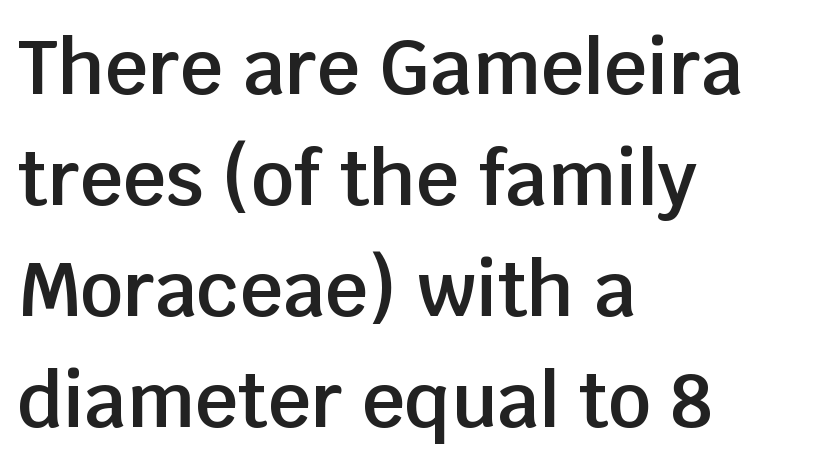
The face used here is proportionally spaced, like ordinary book or web type. A sans-serif font was chosen for this passage. Regular leading. The area under the type is left untouched. Is the letter spacing exaggerated? No — it looks like the ordinary default. The specimen reads as upright at a glance.
